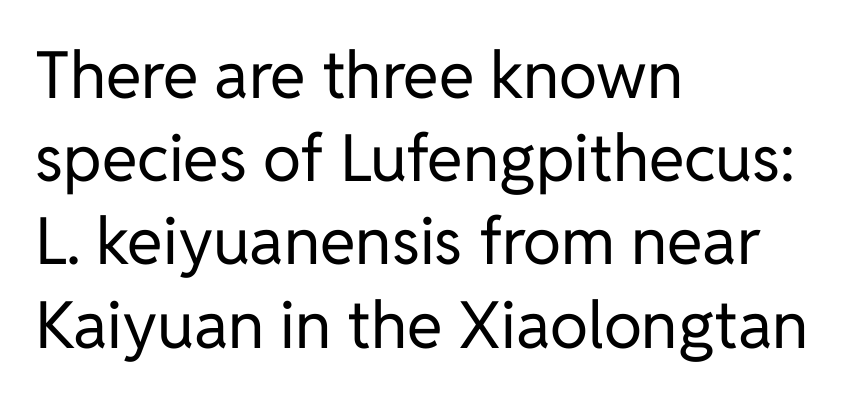
Glance below the letters and you will spot only blank space. Where is the straight margin? On the left. The letters advance in unequal steps, a hallmark of proportional type. Rows of type keep a routine distance in the vertical direction. Vertical stems look standard width or narrower in stroke. Tall strokes in this sample are plumb rather than angled.
